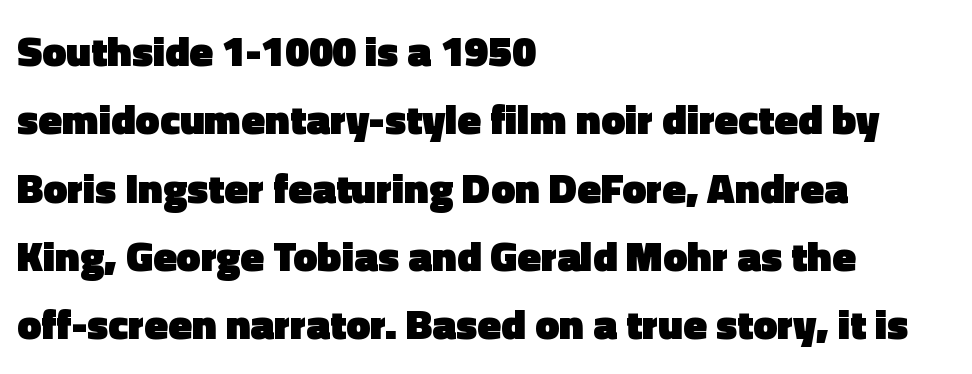
On the weight axis this lands at bold, roughly 700. Horizontally, the lines are justified to the leading edge only. A typesetter would label this face a sans. The face used here is rendered with its standard letterfit. The lettering holds an erect, upright posture throughout. Descenders hang freely into open space.
